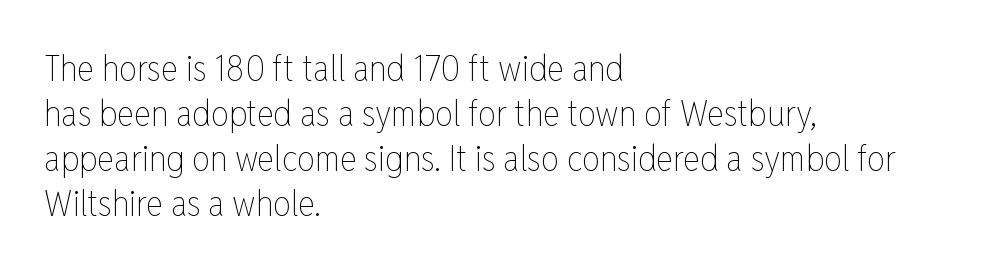
{"italic": "no", "bold": "no", "weight": "thin", "width": "condensed", "stroke_contrast": "low", "x_height": "medium", "monospaced": "no", "underline": "no", "align": "left", "line_spacing": "normal", "line_spacing_ratio": 1.25, "letter_spacing": "normal", "letter_spacing_em": 0.0, "glyph_px": 36}
